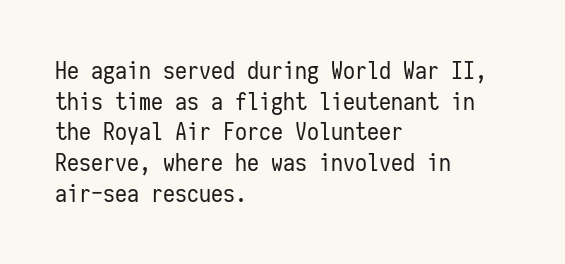
Q: Is the text bold? A: No.
Q: Is the text italic (slanted)? A: No, it is upright.
Q: Is the text underlined? A: No.
Q: How is the paragraph aligned? A: Left-aligned.
Q: Is the spacing between letters normal or unusually wide? A: Normal.
Q: Is the spacing between lines tight, normal or loose? A: Normal.
